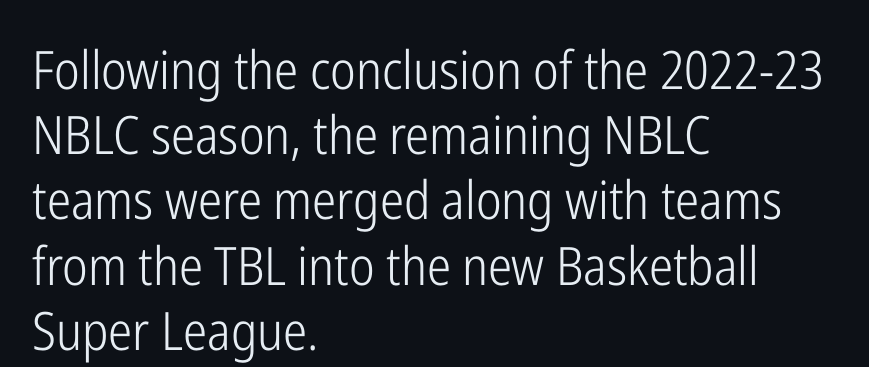
{"serif": "no", "italic": "no", "bold": "no", "weight": "light", "width": "condensed", "stroke_contrast": "low", "x_height": "medium", "monospaced": "no", "underline": "no", "align": "left", "line_spacing_ratio": 1.23, "letter_spacing": "normal", "letter_spacing_em": 0.0, "glyph_px": 53}
